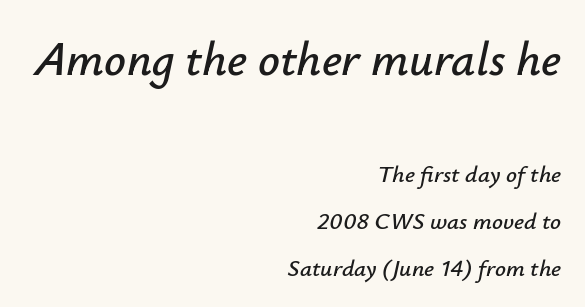
{"italic": "yes", "lean": "right", "slant_degrees": 12, "width": "normal", "stroke_contrast": "low", "x_height": "small", "monospaced": "no", "underline": "no", "align": "right", "line_spacing": "loose", "line_spacing_ratio": 1.95, "letter_spacing": "normal", "letter_spacing_em": 0.0, "larger_block": "first", "size_ratio": 2.0, "glyph_px": 48}
